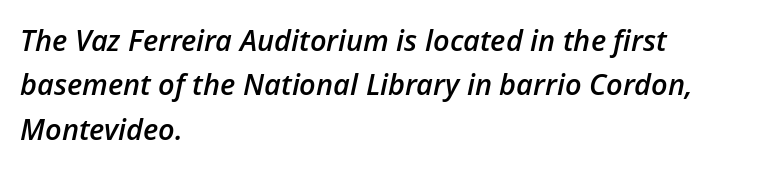
Q: Is the text bold? A: Semi-bold.
Q: Is the text italic (slanted)? A: Yes, it leans right by about 12 degrees.
Q: Is the text underlined? A: No.
Q: How is the paragraph aligned? A: Left-aligned.
Q: Is the spacing between letters normal or unusually wide? A: Normal.
Q: Is the spacing between lines tight, normal or loose? A: Normal.
Q: Width (condensed, normal, or wide)? A: Normal.
Q: Stroke contrast? A: Low.
Q: x-height? A: Medium.
Q: Monospaced? A: No.
